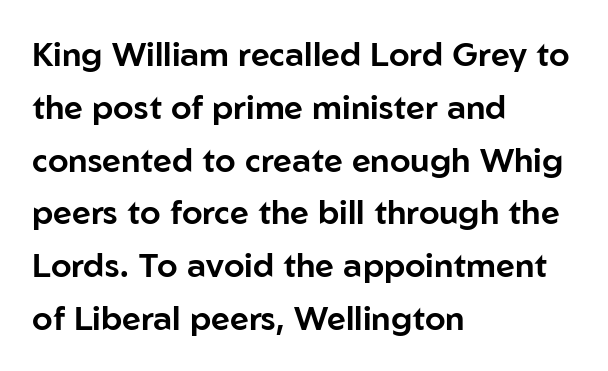
This is roman type, the default non-slanted kind. The letterforms sit shoulder to shoulder at normal distance. In terms of letterform style, serifs are entirely absent. Notice how descenders clear the ascenders below comfortably — that's standard leading. Looks like regular typesetting: each glyph gets only the width it needs.
